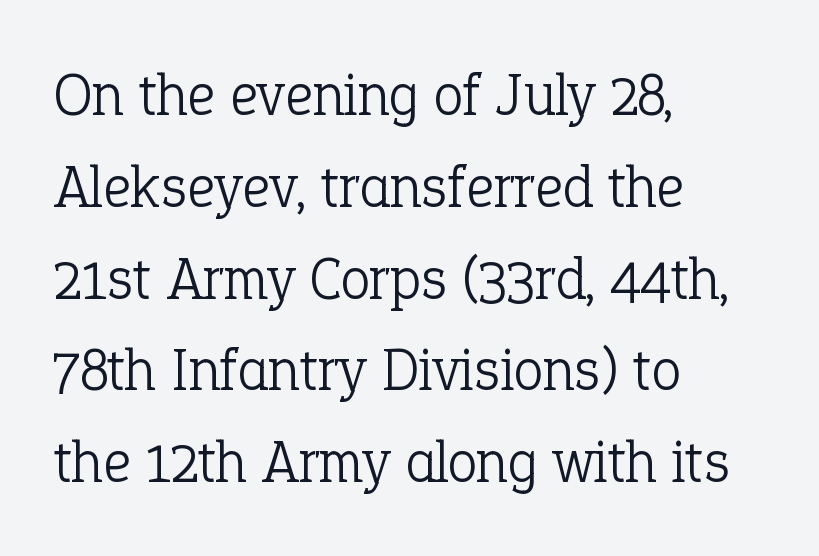
The image shows 60 px light serif type, upright; set left-aligned, normal line spacing (1.53x), normal letter spacing, not underlined; low stroke contrast and a medium x-height.
